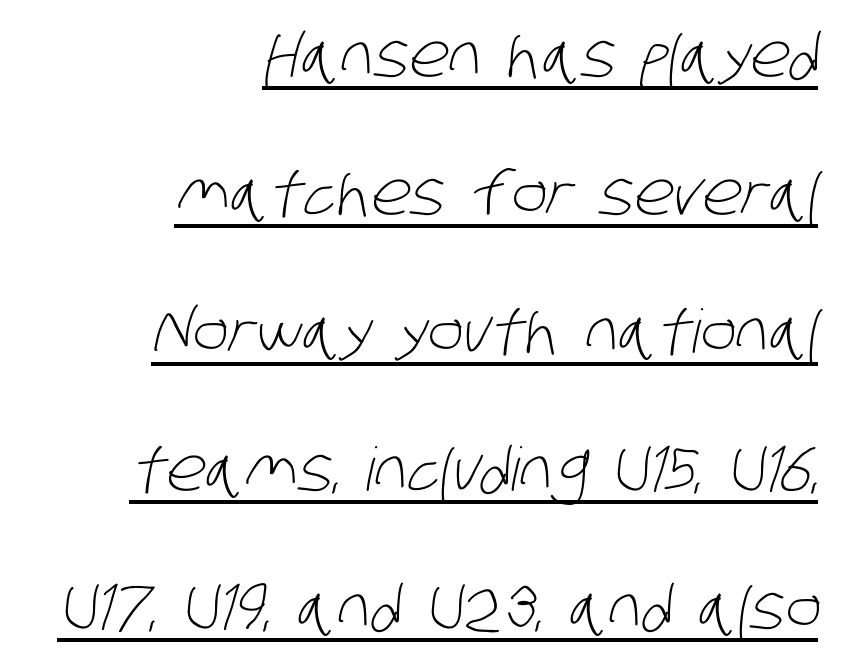
{"serif": "no", "bold": "no", "weight": "light", "width": "condensed", "stroke_contrast": "low", "x_height": "large", "monospaced": "no", "underline": "yes", "align": "right", "line_spacing": "loose", "line_spacing_ratio": 2.3, "letter_spacing": "normal", "letter_spacing_em": 0.0, "glyph_px": 60}
